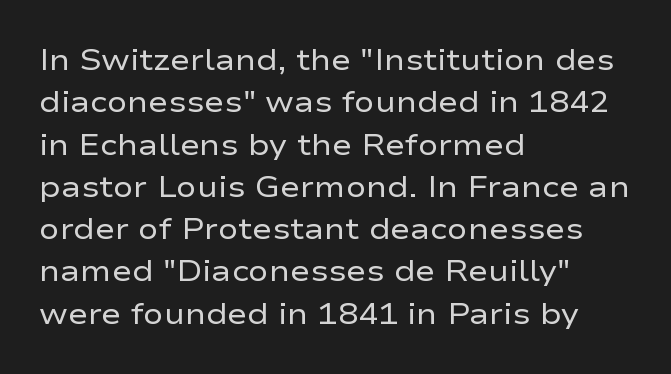
{"serif": "no", "italic": "no", "bold": "no", "weight": "regular", "width": "wide", "stroke_contrast": "low", "x_height": "medium", "monospaced": "no", "underline": "no", "align": "left", "line_spacing": "normal", "line_spacing_ratio": 1.41, "letter_spacing": "normal", "letter_spacing_em": 0.0, "glyph_px": 30}
